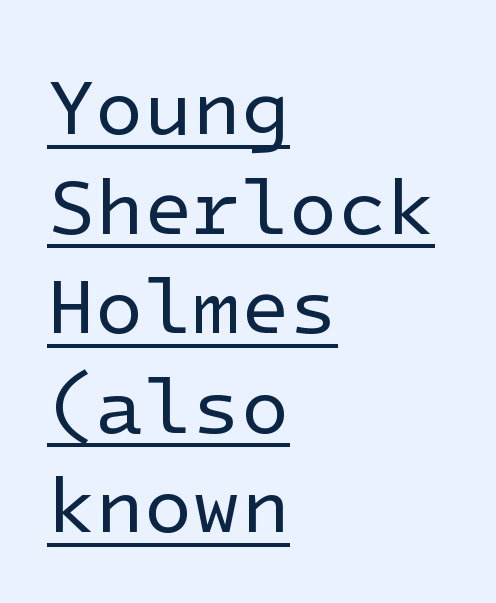
Q: Is the text bold? A: No.
Q: Is the text italic (slanted)? A: No, it is upright.
Q: Is the typeface a serif or a sans-serif typeface? A: Sans-serif.
Q: Is the text underlined? A: Yes.
Q: How is the paragraph aligned? A: Left-aligned.
Q: Is the spacing between letters normal or unusually wide? A: Normal.
Q: Is the spacing between lines tight, normal or loose? A: Normal.
Q: Width (condensed, normal, or wide)? A: Normal.
Q: Stroke contrast? A: Low.
Q: x-height? A: Medium.
